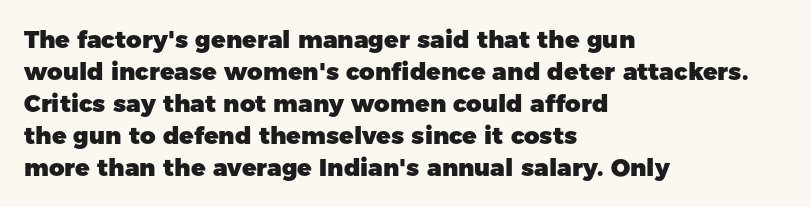
How are the letters spaced? Ordinarily, with no added tracking. Left-aligned paragraph, ragged on the right. The rows are spaced the way most documents space them. The glyphs are unaccompanied by any horizontal stroke below them. Weight check: bold — yes, fully. Ordinary non-slanted type is in use.
